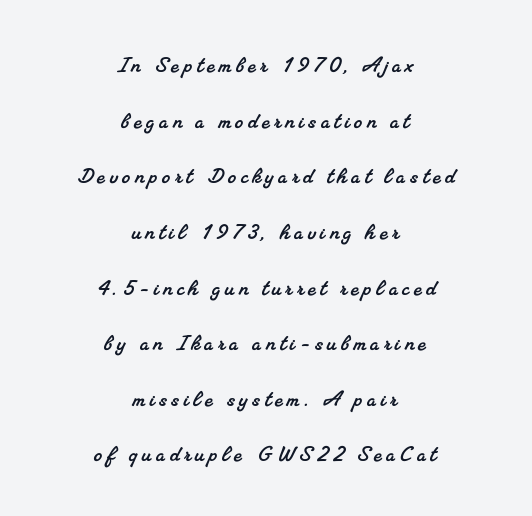
Q: Is the text underlined? A: No.
Q: How is the paragraph aligned? A: Centered.
Q: Is the spacing between lines tight, normal or loose? A: Loose.
